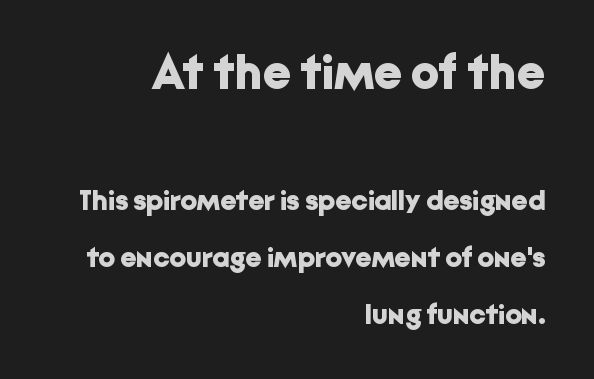
Think of a printed novel: that variable character pitch is what you see here. Inter-character spacing is left at the font's built-in metrics. The glyphs in this specimen are sans serif. The font's upright variant was chosen for this text. The passage shown is not underscored anywhere.
